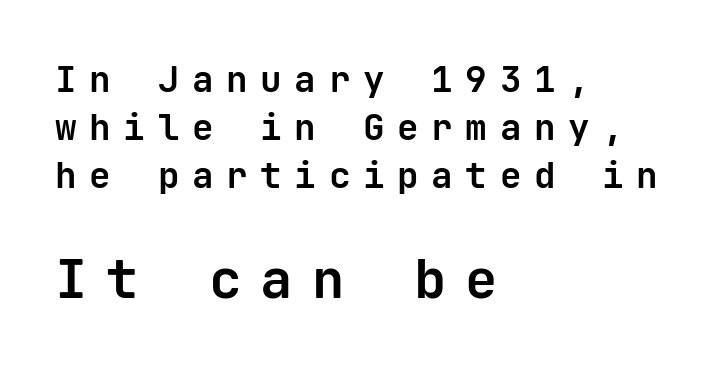
The image shows 54 px bold sans-serif type, upright, monospaced; set left-aligned, normal line spacing (1.33x), unusually wide letter spacing (+0.35 em), not underlined; the second (bottom) block is 1.5x larger; low stroke contrast and a medium x-height.
